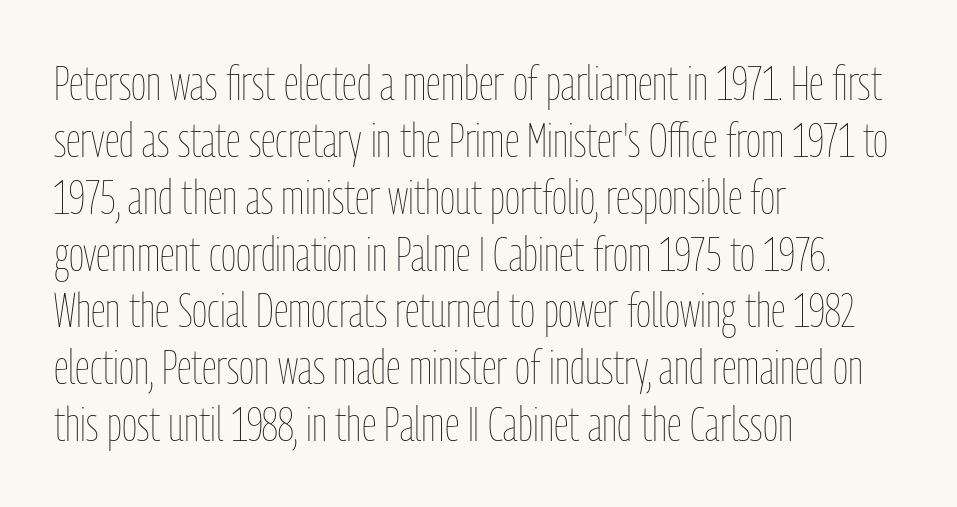
Looks like regular typesetting: each glyph gets only the width it needs. There is no visible air inserted between adjacent glyphs. The typesetting does not lean heavy: it is not bold. Each row of text sits above clean, open space. The passage is arranged the way most books set body copy — flush left. Quick note: not italic, upright.
